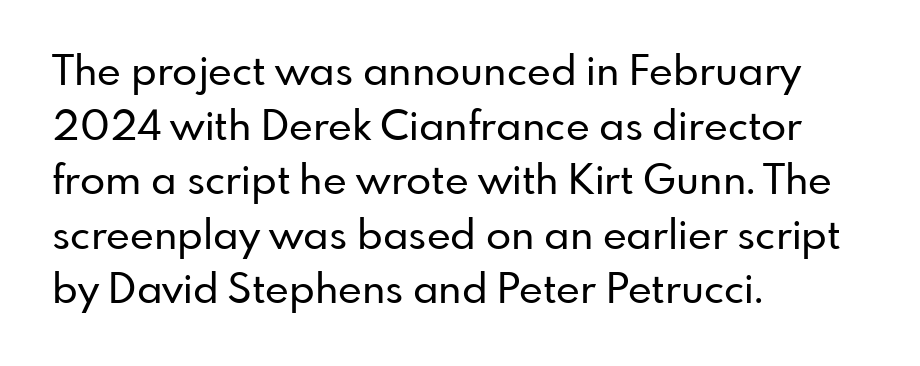
The image shows 41 px sans-serif type, upright; set left-aligned, normal line spacing (1.33x), normal letter spacing, not underlined; low stroke contrast and a small x-height.
